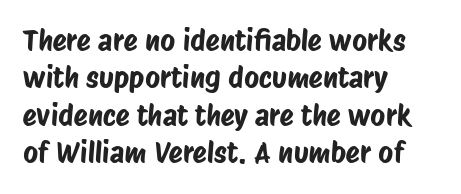
This sample has the flowing, uneven cadence of proportional lettering. Notice how the passage keeps a crisp vertical edge on the left only. No extra tracking has been applied to these lines. Observe the absence of serifs on each vertical stroke in this sample. Descenders are the only things crossing below the line. Regarding leading, the lines here are spaced in the standard way.
